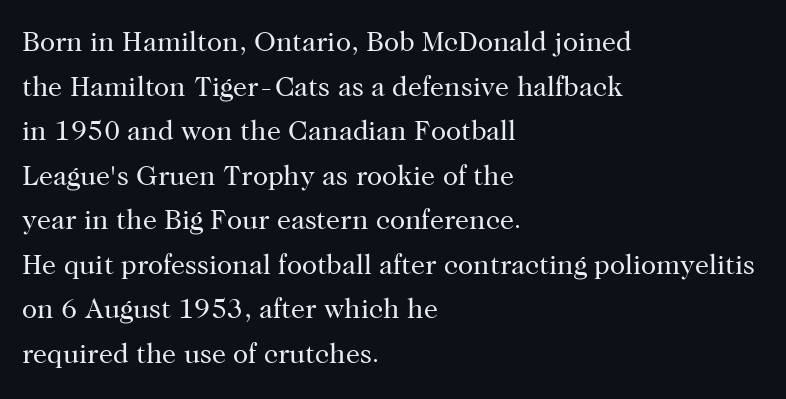
The image shows 28 px regular-weight serif type, upright; set left-aligned, normal line spacing (1.59x), normal letter spacing, not underlined; high stroke contrast and a medium x-height.
